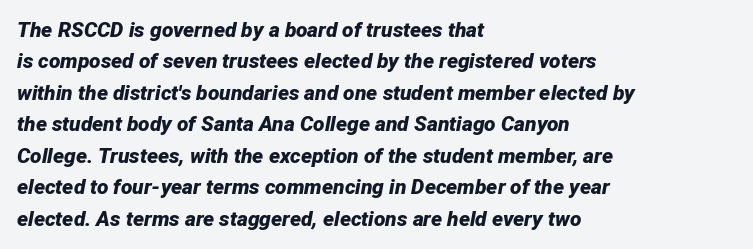
Tall strokes in this sample are angled rather than plumb. The block of text has a typical density, with ordinary space between rows. Honestly, the letter spacing is just normal — you wouldn't notice it. The text block is weighted toward the left margin, trailing off unevenly rightward.
